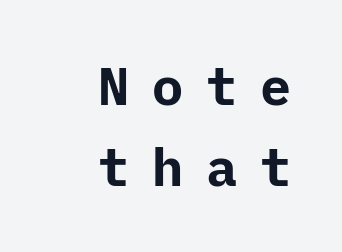
Decoration check: the copy has no underline. This rendering widens character spacing well past its baseline value. The passage shown is typeset with a sans-serif family. When letters stand straight like this, we call the style roman or upright. The rag falls on the left side of this text block.
